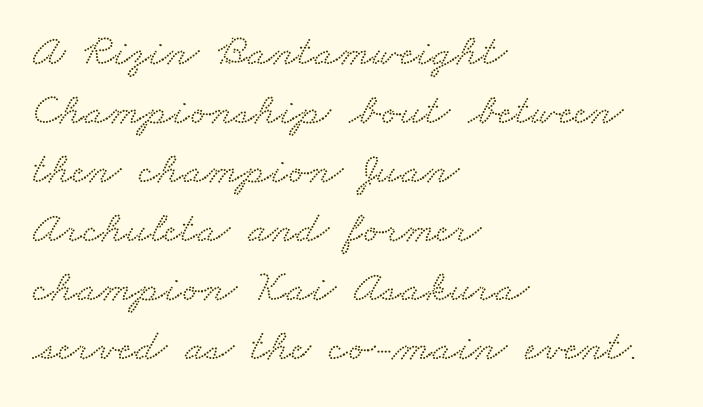
The rendering uses natural spacing where letterforms have individual widths. If you drew a ruler down the left edge, every line would touch it. The area under the type is left untouched. The space between consecutive lines is moderate. Glyph-to-glyph distance matches everyday printed text.
